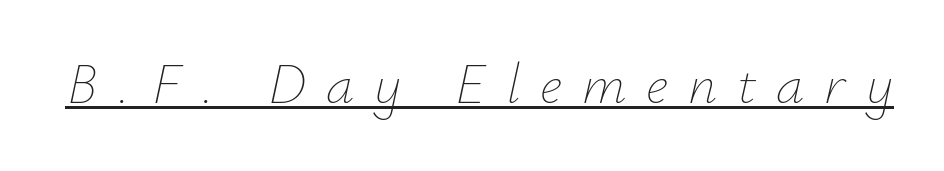
Posture: slanted. Compared with a typical body face, this is equally light or lighter still. Decoration check: the copy is underlined. The letters advance in unequal steps, a hallmark of proportional type.
